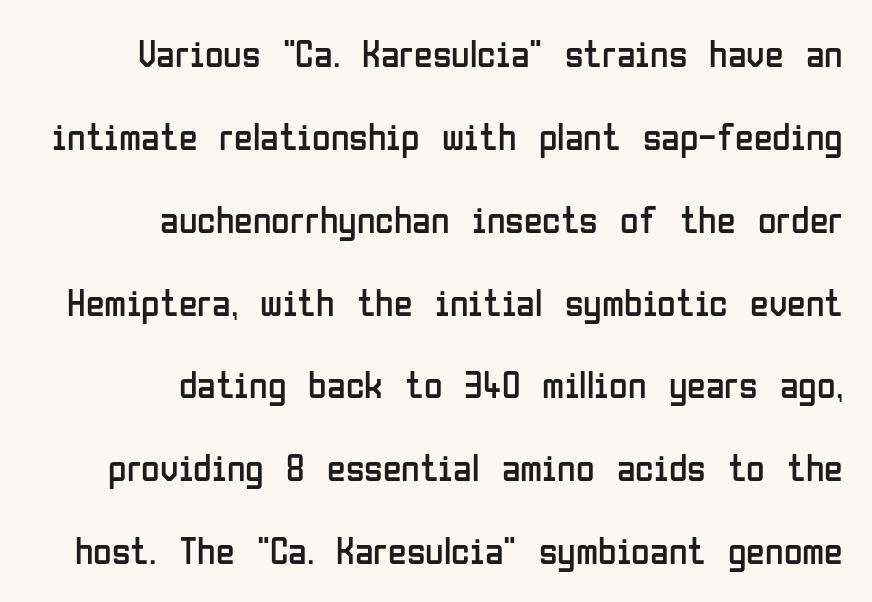
Q: Is the text bold? A: No.
Q: Is the text italic (slanted)? A: No, it is upright.
Q: Is the typeface a serif or a sans-serif typeface? A: Sans-serif.
Q: Is the text underlined? A: No.
Q: How is the paragraph aligned? A: Right-aligned.
Q: Is the spacing between letters normal or unusually wide? A: Normal.
Q: Is the spacing between lines tight, normal or loose? A: Loose.
Q: Width (condensed, normal, or wide)? A: Condensed.
Q: Stroke contrast? A: Low.
Q: x-height? A: Medium.
Q: Monospaced? A: No.
